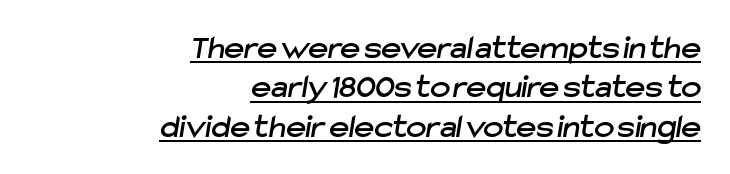
{"serif": "no", "width": "normal", "stroke_contrast": "low", "x_height": "medium", "monospaced": "no", "underline": "yes", "align": "right", "line_spacing_ratio": 1.16, "letter_spacing": "normal", "letter_spacing_em": 0.0, "glyph_px": 34}
